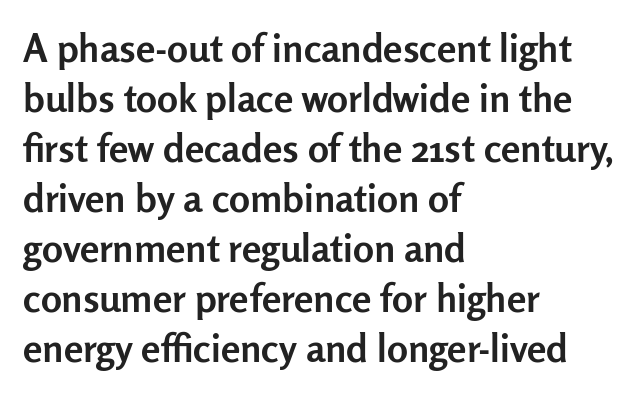
{"serif": "no", "italic": "no", "bold": "yes", "weight": "semibold", "width": "normal", "stroke_contrast": "low", "x_height": "medium", "monospaced": "no", "underline": "no", "align": "left", "line_spacing": "normal", "line_spacing_ratio": 1.28, "letter_spacing": "normal", "letter_spacing_em": 0.0, "glyph_px": 39}
